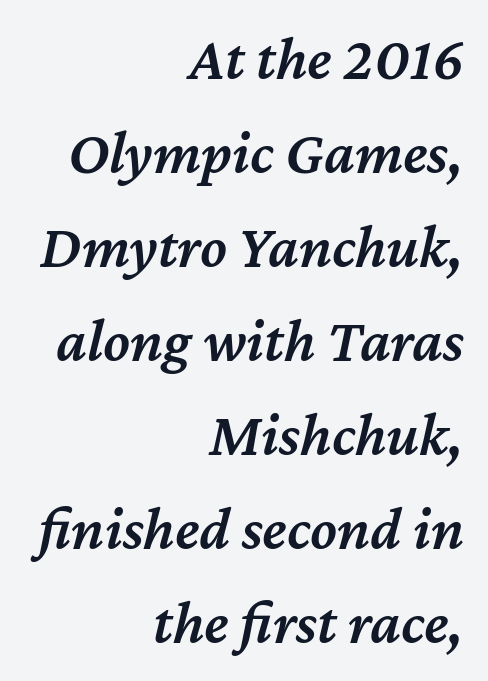
Q: Is the text bold? A: Semi-bold.
Q: Is the text italic (slanted)? A: Yes, it leans right by about 12 degrees.
Q: Is the text underlined? A: No.
Q: How is the paragraph aligned? A: Right-aligned.
Q: Is the spacing between letters normal or unusually wide? A: Normal.
Q: Is the spacing between lines tight, normal or loose? A: Normal.
Q: Width (condensed, normal, or wide)? A: Normal.
Q: Stroke contrast? A: Medium.
Q: x-height? A: Medium.
Q: Monospaced? A: No.
